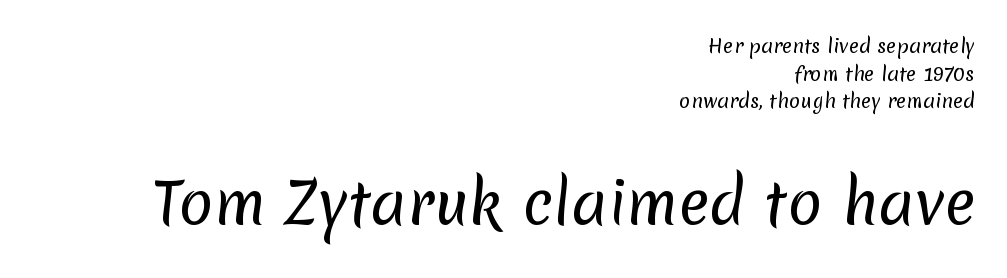
{"serif": "no", "bold": "no", "weight": "regular", "width": "normal", "stroke_contrast": "low", "x_height": "medium", "monospaced": "no", "underline": "no", "align": "right", "line_spacing": "normal", "line_spacing_ratio": 1.45, "letter_spacing": "normal", "letter_spacing_em": 0.0, "larger_block": "second", "size_ratio": 3.05, "glyph_px": 58}
